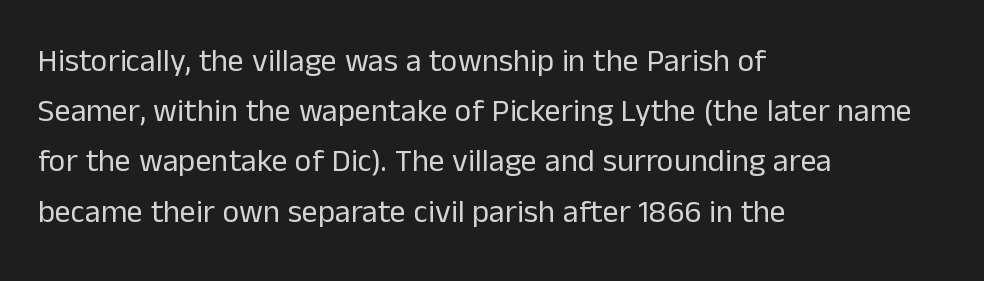
The image shows 32 px regular-weight sans-serif type, upright; set left-aligned, normal line spacing (1.57x), normal letter spacing, not underlined; low stroke contrast and a medium x-height.
